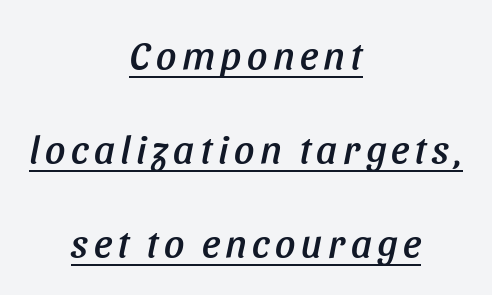
{"italic": "yes", "lean": "right", "slant_degrees": 11, "width": "condensed", "stroke_contrast": "low", "x_height": "large", "monospaced": "no", "underline": "yes", "align": "center", "line_spacing": "loose", "line_spacing_ratio": 2.35, "glyph_px": 40}
